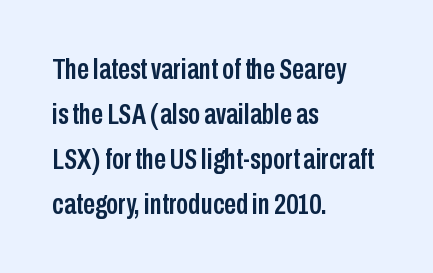
{"serif": "no", "italic": "no", "width": "condensed", "stroke_contrast": "low", "x_height": "medium", "monospaced": "no", "underline": "no", "align": "left", "line_spacing": "normal", "line_spacing_ratio": 1.5, "letter_spacing": "normal", "letter_spacing_em": 0.0, "glyph_px": 30}
